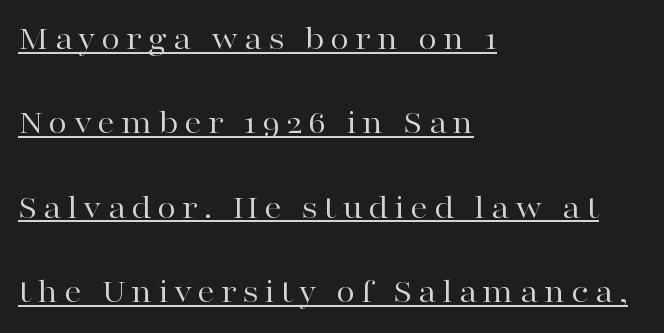
Q: Is the text bold? A: No.
Q: Is the text italic (slanted)? A: No, it is upright.
Q: Is the typeface a serif or a sans-serif typeface? A: Serif.
Q: Is the text underlined? A: Yes.
Q: How is the paragraph aligned? A: Left-aligned.
Q: Is the spacing between lines tight, normal or loose? A: Loose.
Q: Width (condensed, normal, or wide)? A: Wide.
Q: Stroke contrast? A: High.
Q: x-height? A: Medium.
Q: Monospaced? A: No.
